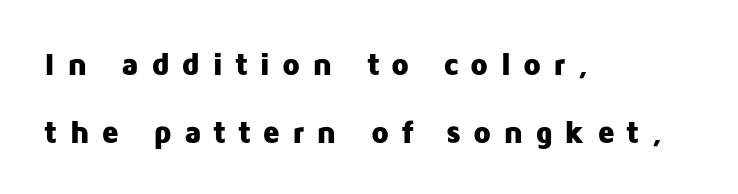
The letters stand straight up with perfectly vertical stems. Is this a fixed-width face? No — the glyphs have proportional, varying widths. What kind of face is this? One without serifs — a sans. Any mark beneath the type? The region is blank. The sample has been set heavy, in full bold. Each line starts at the same left margin while the right side varies.
